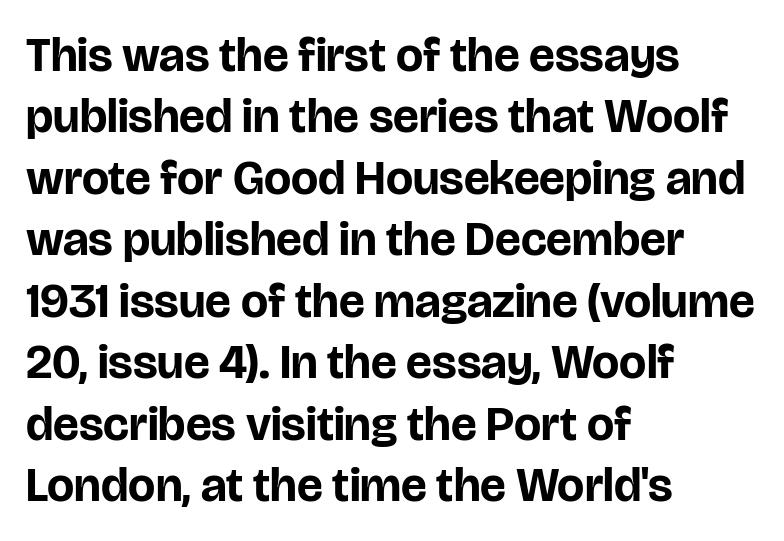
Serifs: no, the terminals of the letterforms are clean. Is there much room between lines? A standard amount, neither cramped nor airy. The text block is weighted toward the left margin, trailing off unevenly rightward. Proportional: the letters do not fall into vertical columns. A full-strength bold gives these letters their thick strokes.
